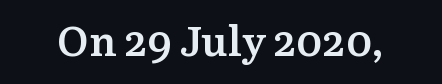
The face used here is rendered with its standard letterfit. Ordinary non-slanted type is in use. Slightly chunky letters — semibold, I'd say, not full bold. The font family rendered here belongs to the serif group.
